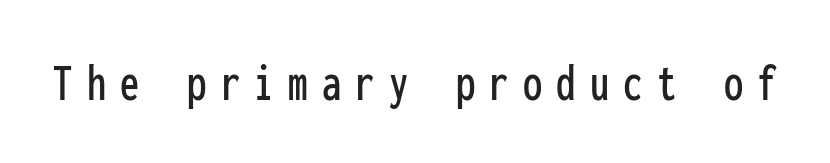
The image shows 55 px condensed sans-serif type, upright, monospaced; set unusually wide letter spacing (+0.26 em), not underlined; low stroke contrast and a medium x-height.
